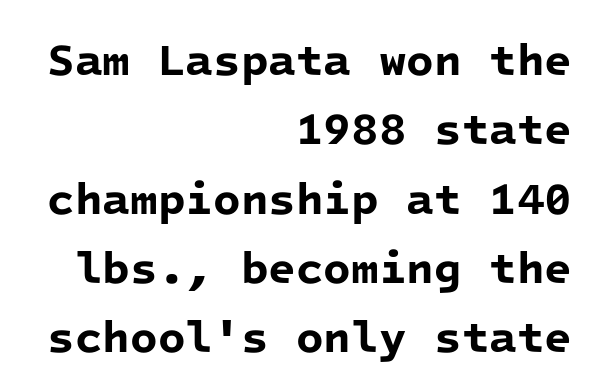
The image shows 45 px bold sans-serif type, monospaced; set right-aligned, normal line spacing (1.54x), normal letter spacing, not underlined; low stroke contrast and a medium x-height.
